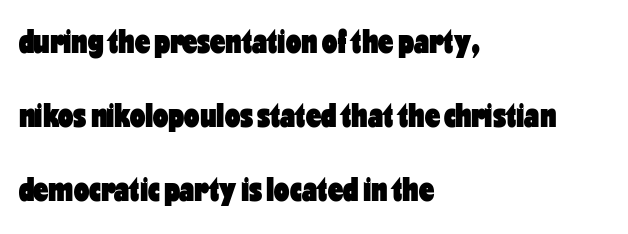
Q: Is the text bold? A: Yes.
Q: Is the text italic (slanted)? A: No, it is upright.
Q: Is the typeface a serif or a sans-serif typeface? A: Sans-serif.
Q: Is the text underlined? A: No.
Q: How is the paragraph aligned? A: Left-aligned.
Q: Is the spacing between letters normal or unusually wide? A: Normal.
Q: Is the spacing between lines tight, normal or loose? A: Loose.
Q: Width (condensed, normal, or wide)? A: Condensed.
Q: Stroke contrast? A: Low.
Q: x-height? A: Medium.
Q: Monospaced? A: No.
